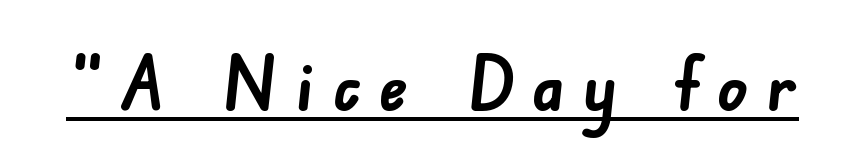
{"serif": "no", "bold": "yes", "weight": "semibold", "width": "normal", "stroke_contrast": "low", "x_height": "small", "monospaced": "no", "underline": "yes", "letter_spacing": "wide", "letter_spacing_em": 0.24, "glyph_px": 75}
